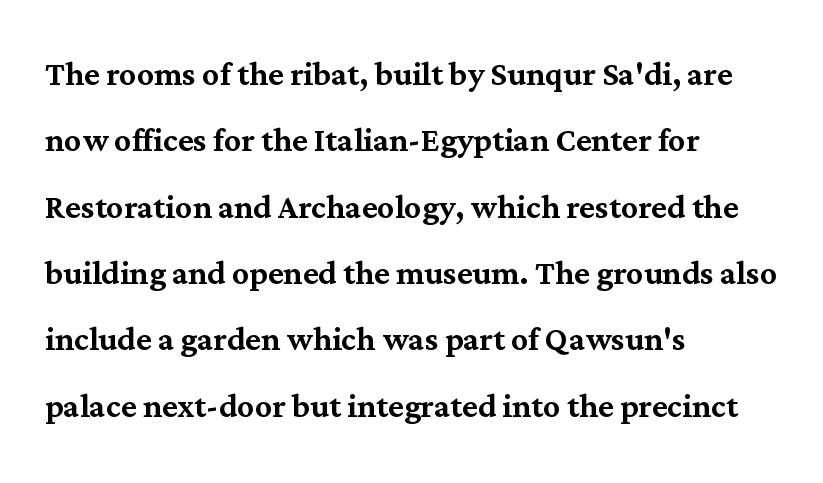
The leading is moderate, giving the passage an even texture. A typesetter would call this zero additional tracking. Do the characters align in a grid? No, the font is proportional. Lines of text with bare space underneath. Every character sits straight up, as roman type does.
